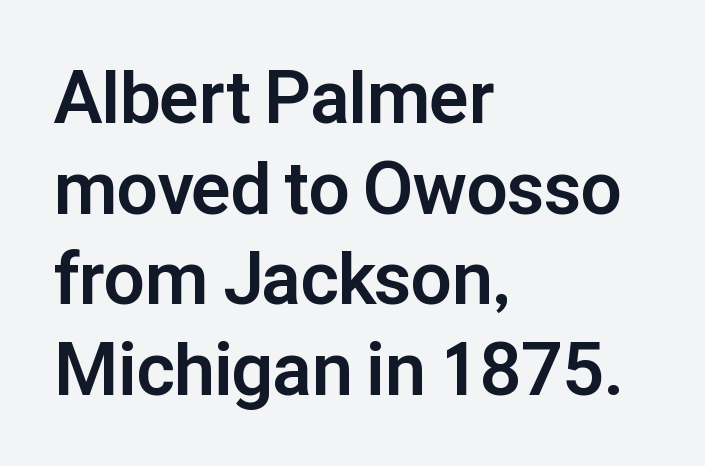
The image shows 73 px bold sans-serif type, upright; set left-aligned, line spacing 1.24x, normal letter spacing, not underlined; low stroke contrast and a medium x-height.
